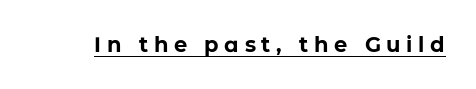
Q: Is the text bold? A: Yes.
Q: Is the text italic (slanted)? A: No, it is upright.
Q: Is the text underlined? A: Yes.
Q: Is the spacing between letters normal or unusually wide? A: Unusually wide.
